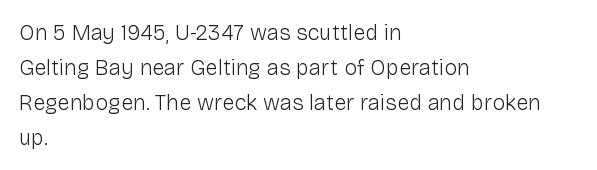
Q: Is the text bold? A: No.
Q: Is the text italic (slanted)? A: No, it is upright.
Q: Is the text underlined? A: No.
Q: How is the paragraph aligned? A: Left-aligned.
Q: Is the spacing between letters normal or unusually wide? A: Normal.
Q: Is the spacing between lines tight, normal or loose? A: Normal.
